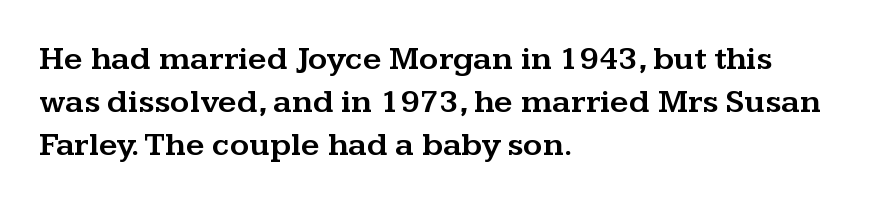
Descender tails drop into unmarked territory. Observe the ordinary spacing: letters are neighbours, not strangers. The designer went with a serif here, giving each stem small feet. Teacher's note: observe the even left margin — that is flush-left alignment.
